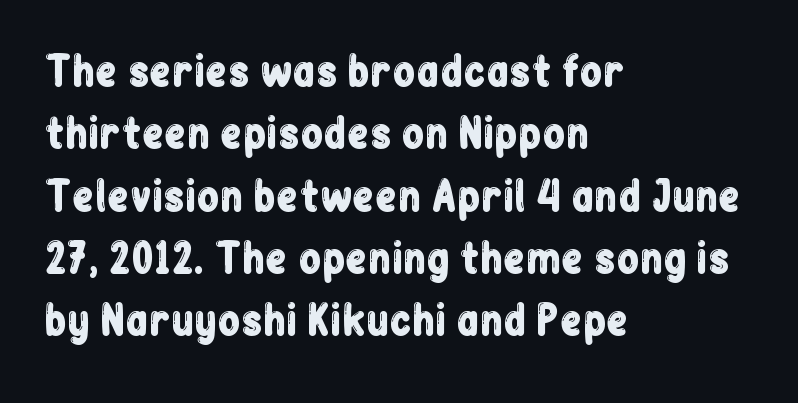
Q: Is the text italic (slanted)? A: No, it is upright.
Q: Is the typeface a serif or a sans-serif typeface? A: Sans-serif.
Q: Is the text underlined? A: No.
Q: How is the paragraph aligned? A: Left-aligned.
Q: Is the spacing between letters normal or unusually wide? A: Normal.
Q: Is the spacing between lines tight, normal or loose? A: Normal.
Q: Width (condensed, normal, or wide)? A: Condensed.
Q: Stroke contrast? A: Low.
Q: x-height? A: Medium.
Q: Monospaced? A: No.
